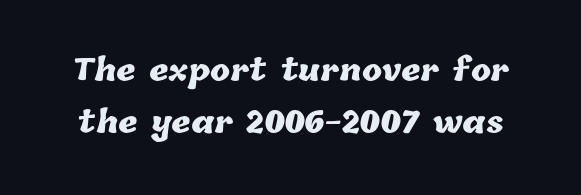
Q: Is the text bold? A: Yes.
Q: Is the text underlined? A: No.
Q: Is the spacing between letters normal or unusually wide? A: Normal.
Q: Width (condensed, normal, or wide)? A: Normal.
Q: Stroke contrast? A: Low.
Q: x-height? A: Medium.
Q: Monospaced? A: No.
